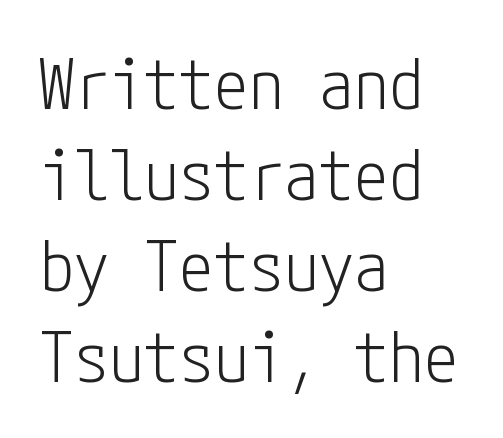
{"serif": "no", "italic": "no", "bold": "no", "weight": "light", "width": "condensed", "stroke_contrast": "low", "x_height": "medium", "underline": "no", "align": "left", "line_spacing": "normal", "line_spacing_ratio": 1.3, "letter_spacing": "normal", "letter_spacing_em": 0.0, "glyph_px": 70}
